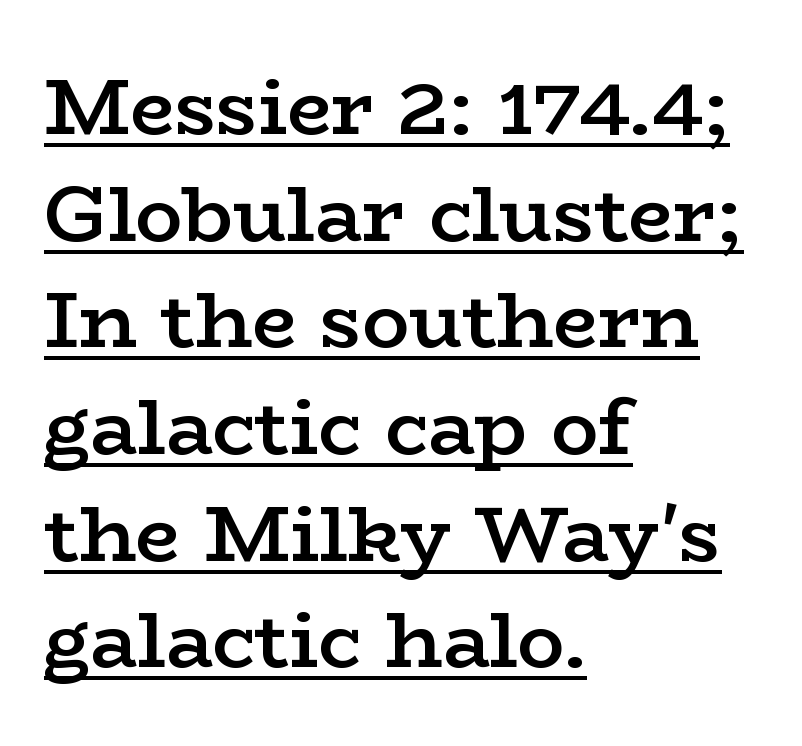
Posture: vertical. Descenders here cross a horizontal rule under the line. Is this a sans? No — the strokes have serifs. In CSS terms this would be text-align: left. Notice how descenders clear the ascenders below comfortably — that's standard leading. Compared with typical body copy, the letter spacing here is the same.
